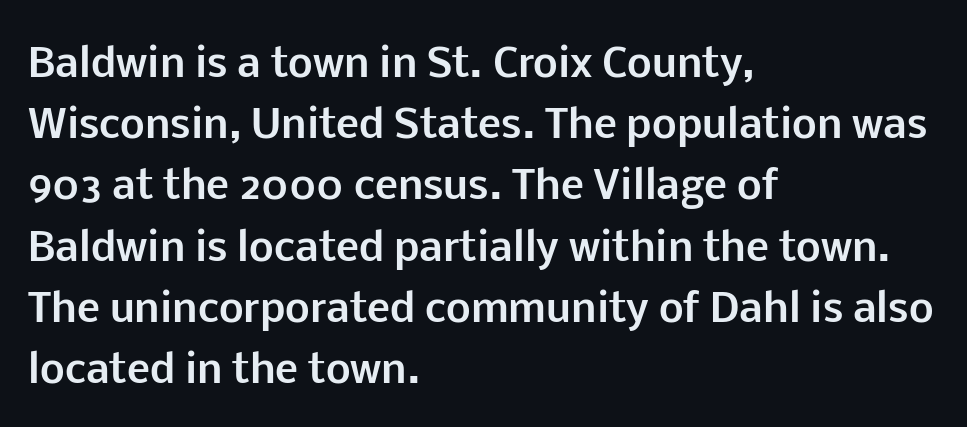
Q: Is the text bold? A: Yes.
Q: Is the text italic (slanted)? A: No, it is upright.
Q: Is the typeface a serif or a sans-serif typeface? A: Sans-serif.
Q: Is the text underlined? A: No.
Q: How is the paragraph aligned? A: Left-aligned.
Q: Is the spacing between letters normal or unusually wide? A: Normal.
Q: Is the spacing between lines tight, normal or loose? A: Normal.
Q: Width (condensed, normal, or wide)? A: Normal.
Q: Stroke contrast? A: Low.
Q: x-height? A: Medium.
Q: Monospaced? A: No.
